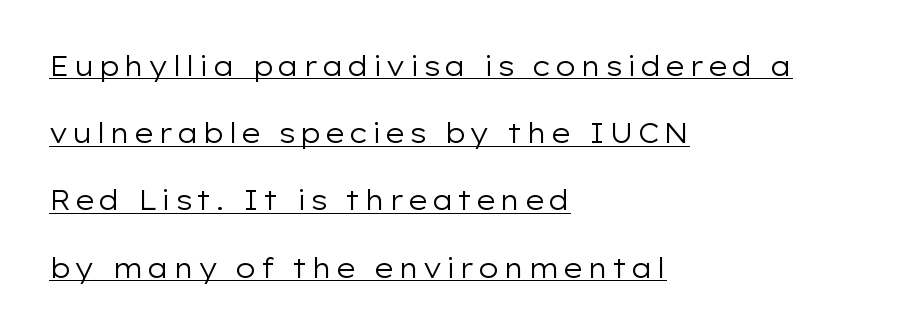
The image shows 27 px text type, upright; set left-aligned, loose line spacing (2.49x), underlined.
